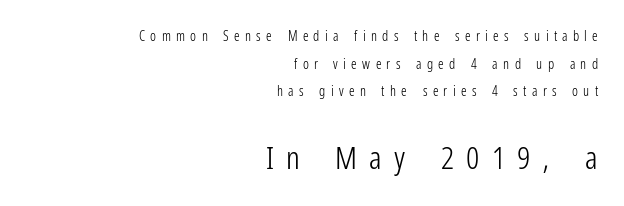
{"serif": "no", "italic": "no", "bold": "no", "weight": "light", "width": "condensed", "stroke_contrast": "low", "x_height": "medium", "monospaced": "no", "underline": "no", "align": "right", "line_spacing": "loose", "line_spacing_ratio": 1.97, "letter_spacing": "wide", "letter_spacing_em": 0.38, "larger_block": "second", "size_ratio": 2.29, "glyph_px": 32}
